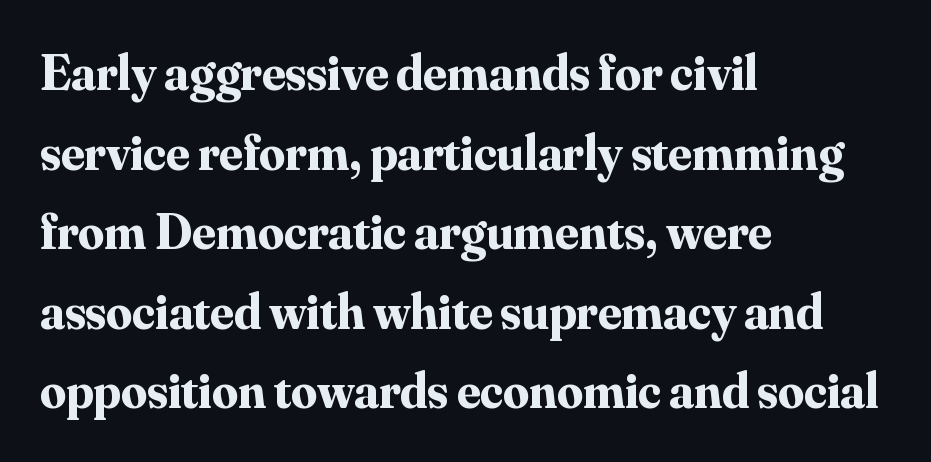
Q: Is the text bold? A: Yes.
Q: Is the text italic (slanted)? A: No, it is upright.
Q: Is the typeface a serif or a sans-serif typeface? A: Serif.
Q: Is the text underlined? A: No.
Q: How is the paragraph aligned? A: Left-aligned.
Q: Is the spacing between letters normal or unusually wide? A: Normal.
Q: Is the spacing between lines tight, normal or loose? A: Normal.
Q: Width (condensed, normal, or wide)? A: Normal.
Q: Stroke contrast? A: Medium.
Q: x-height? A: Small.
Q: Monospaced? A: No.
